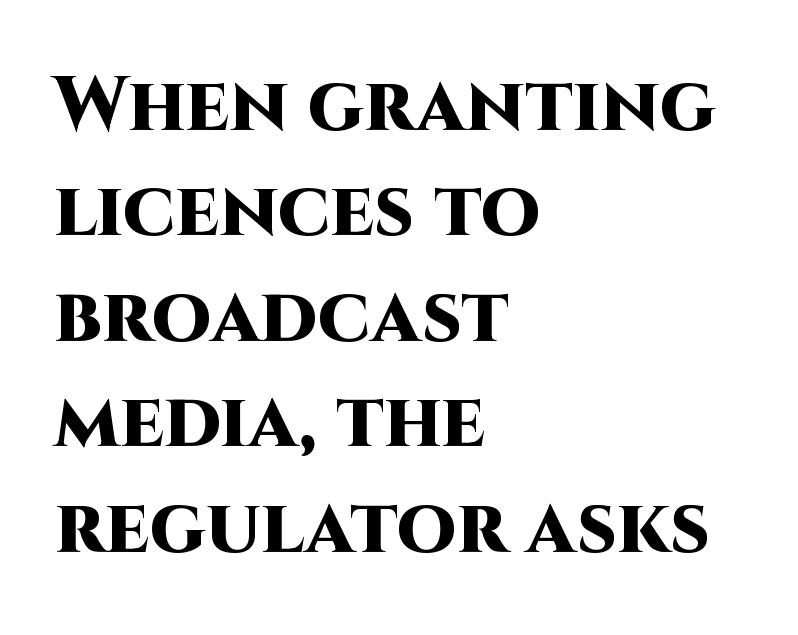
The image shows 77 px heavy sans-serif type, upright; set left-aligned, normal line spacing (1.37x), normal letter spacing, not underlined; high stroke contrast and a large x-height.
